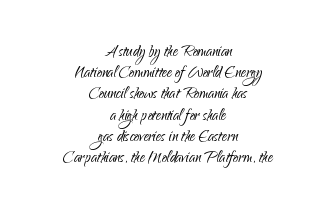
Q: Is the text bold? A: No.
Q: Is the text italic (slanted)? A: Yes.
Q: Is the text underlined? A: No.
Q: How is the paragraph aligned? A: Centered.
Q: Is the spacing between letters normal or unusually wide? A: Normal.
Q: Is the spacing between lines tight, normal or loose? A: Tight.
